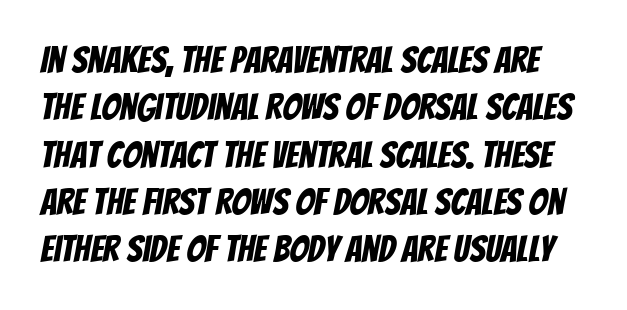
{"serif": "no", "width": "condensed", "stroke_contrast": "low", "x_height": "large", "monospaced": "no", "underline": "no", "line_spacing": "normal", "line_spacing_ratio": 1.28, "letter_spacing": "normal", "letter_spacing_em": 0.0, "glyph_px": 37}
